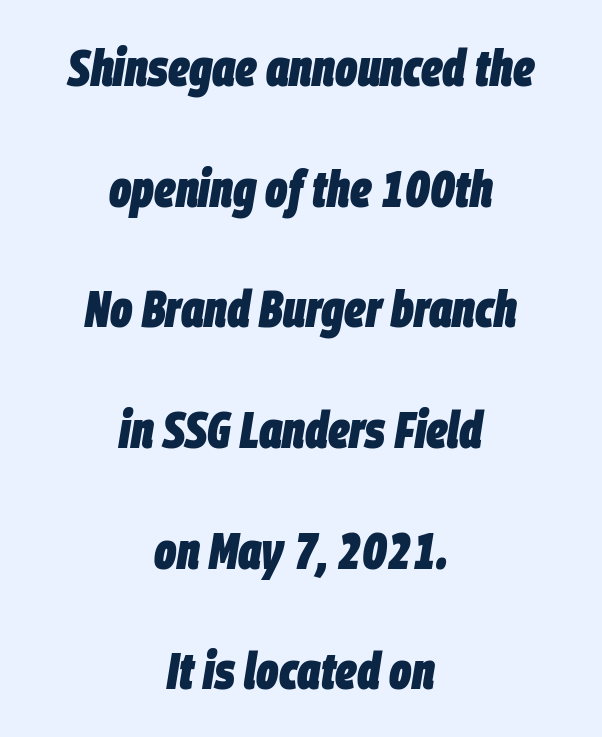
The vertical gap from one line to the next is large. The face used here has the dense, thick strokes of a bold. Spacing verdict: proportional, widths tailored to each character. When letters slant like this, we call the style italic.
